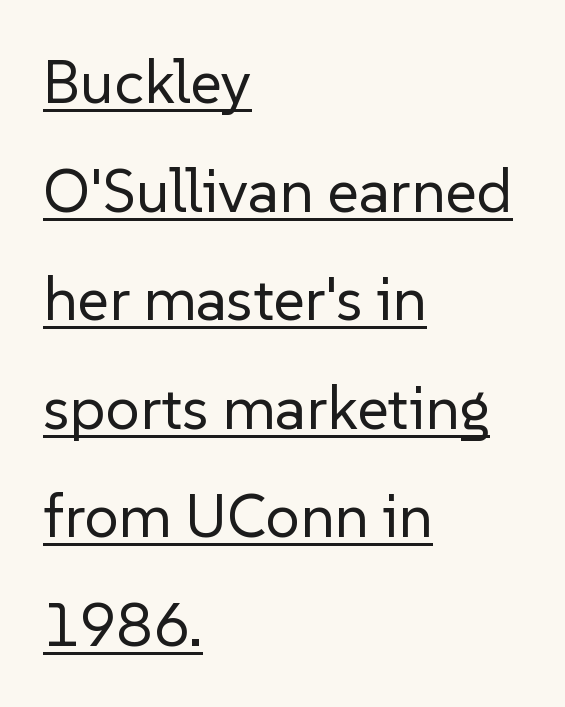
{"serif": "no", "italic": "no", "bold": "no", "weight": "regular", "width": "normal", "stroke_contrast": "low", "x_height": "medium", "monospaced": "no", "underline": "yes", "align": "left", "line_spacing_ratio": 1.78, "letter_spacing": "normal", "letter_spacing_em": 0.0, "glyph_px": 61}
